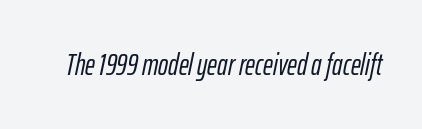
The image shows 30 px condensed type, italic (leaning right); set normal letter spacing, not underlined; low stroke contrast and a medium x-height.
